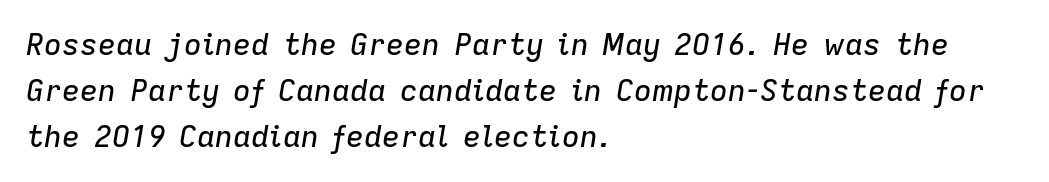
{"italic": "yes", "lean": "right", "slant_degrees": 9, "width": "normal", "stroke_contrast": "low", "x_height": "medium", "monospaced": "no", "underline": "no", "align": "left", "line_spacing": "normal", "line_spacing_ratio": 1.53, "letter_spacing": "normal", "letter_spacing_em": 0.0, "glyph_px": 30}
